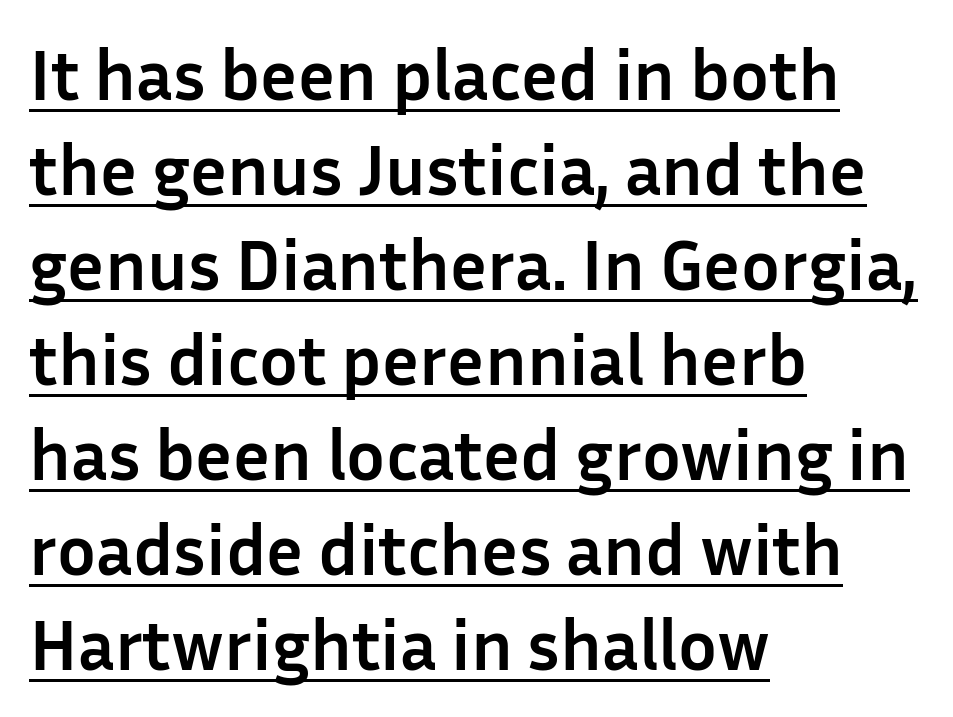
{"serif": "no", "italic": "no", "bold": "yes", "weight": "semibold", "width": "normal", "stroke_contrast": "low", "x_height": "medium", "monospaced": "no", "underline": "yes", "align": "left", "line_spacing": "normal", "line_spacing_ratio": 1.32, "letter_spacing": "normal", "letter_spacing_em": 0.0, "glyph_px": 72}
